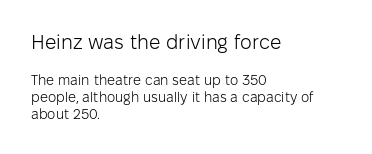
The typography opts for an upright posture over an oblique one. Any mark beneath the type? The region is blank. The passage shown has conventional tracking throughout. Left-aligned paragraph, ragged on the right.
